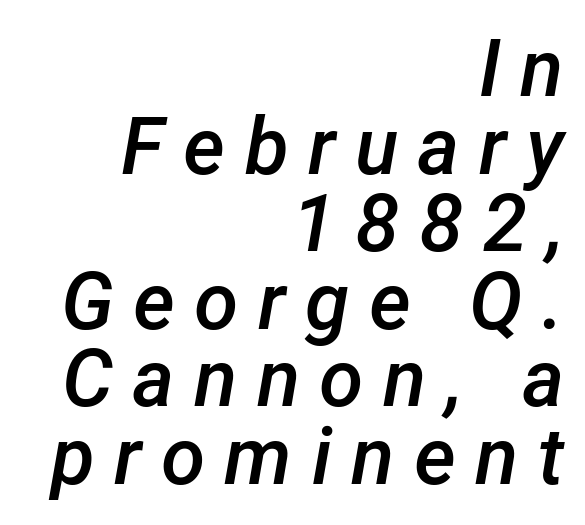
{"italic": "yes", "lean": "right", "slant_degrees": 12, "bold": "semi", "weight": "semibold", "width": "normal", "stroke_contrast": "low", "x_height": "medium", "monospaced": "no", "underline": "no", "align": "right", "line_spacing": "tight", "line_spacing_ratio": 0.97, "letter_spacing": "wide", "letter_spacing_em": 0.24, "glyph_px": 80}
